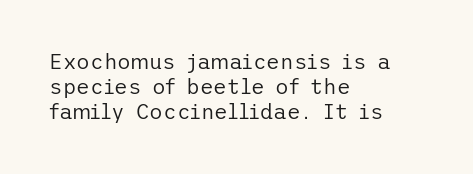
The letterforms sit shoulder to shoulder at normal distance. Typeset ragged right — the left edge is the straight one. The lettering holds an erect, upright posture throughout. Vertical stems look standard width or narrower in stroke. Beneath every word, the page is bare.
